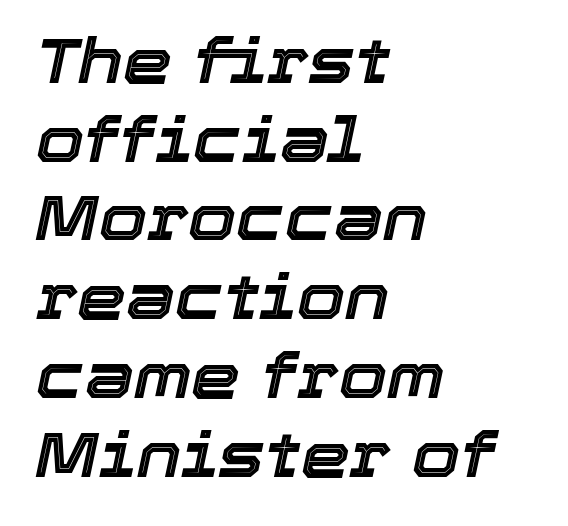
{"italic": "yes", "lean": "right", "slant_degrees": 12, "width": "normal", "x_height": "medium", "monospaced": "no", "underline": "no", "align": "left", "line_spacing": "normal", "line_spacing_ratio": 1.27, "letter_spacing": "normal", "letter_spacing_em": 0.0, "glyph_px": 62}
